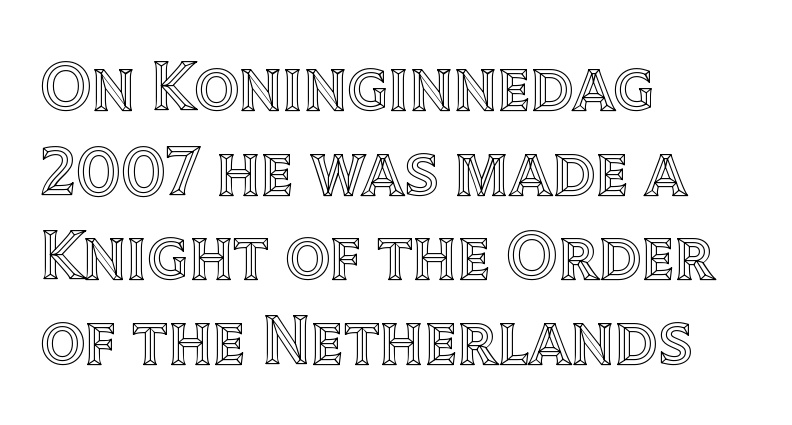
{"italic": "no", "width": "normal", "x_height": "large", "monospaced": "no", "underline": "no", "align": "left", "line_spacing_ratio": 1.21, "letter_spacing": "normal", "letter_spacing_em": 0.0, "glyph_px": 70}
